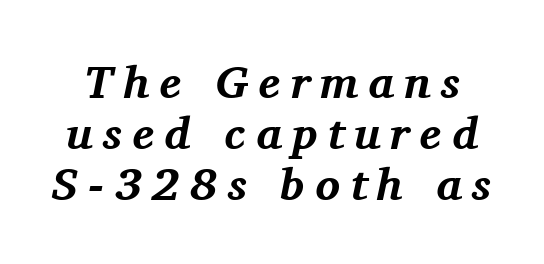
Q: Is the text bold? A: Yes.
Q: Is the text italic (slanted)? A: Yes, it leans right by about 11 degrees.
Q: Is the typeface a serif or a sans-serif typeface? A: Serif.
Q: Is the text underlined? A: No.
Q: Is the spacing between letters normal or unusually wide? A: Unusually wide.
Q: Is the spacing between lines tight, normal or loose? A: Tight.
Q: Width (condensed, normal, or wide)? A: Normal.
Q: Stroke contrast? A: Medium.
Q: x-height? A: Medium.
Q: Monospaced? A: No.
